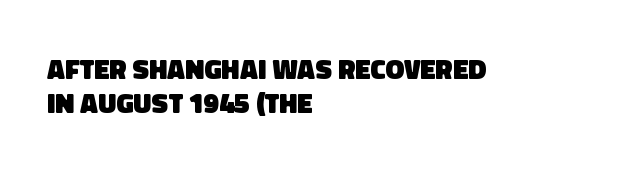
{"serif": "no", "bold": "yes", "weight": "heavy", "width": "normal", "stroke_contrast": "low", "x_height": "large", "monospaced": "no", "underline": "no", "align": "left", "line_spacing_ratio": 1.22, "letter_spacing": "normal", "letter_spacing_em": 0.0, "glyph_px": 28}
